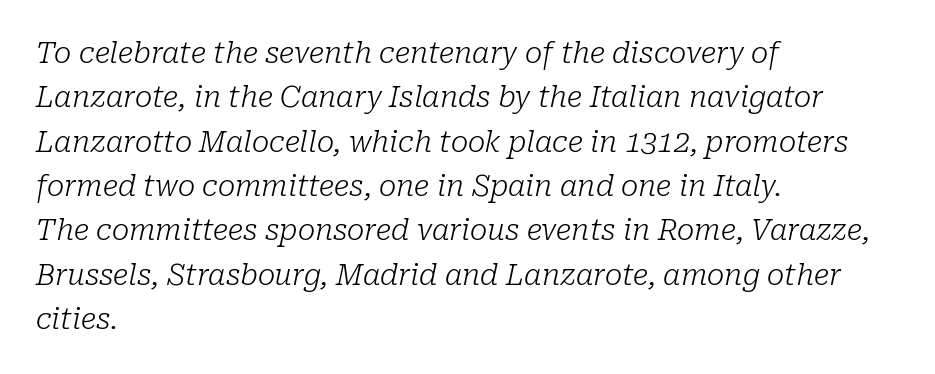
{"serif": "yes", "italic": "yes", "lean": "right", "slant_degrees": 10, "bold": "no", "weight": "light", "width": "normal", "stroke_contrast": "low", "x_height": "medium", "monospaced": "no", "underline": "no", "align": "left", "line_spacing": "normal", "line_spacing_ratio": 1.53, "letter_spacing": "normal", "letter_spacing_em": 0.0, "glyph_px": 29}
